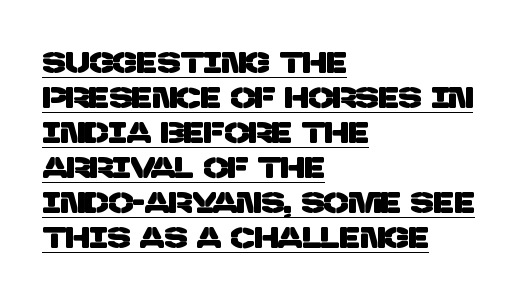
The image shows 29 px sans-serif type; set left-aligned, line spacing 1.21x, normal letter spacing, underlined; low stroke contrast and a large x-height.
